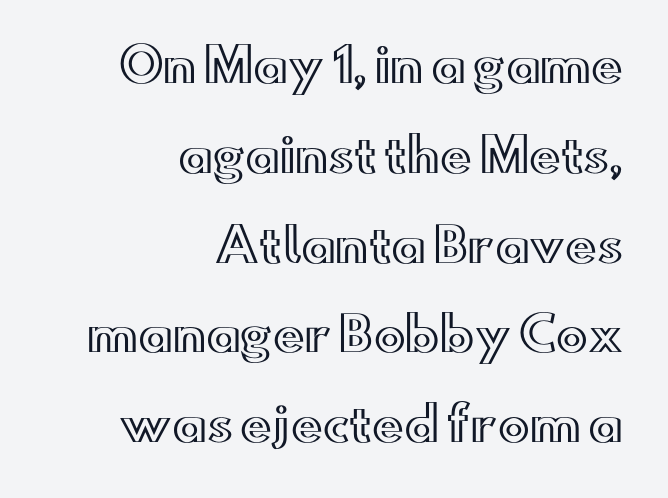
{"italic": "no", "width": "wide", "x_height": "small", "monospaced": "no", "underline": "no", "align": "right", "line_spacing": "loose", "line_spacing_ratio": 1.91, "letter_spacing": "normal", "letter_spacing_em": 0.0, "glyph_px": 47}
